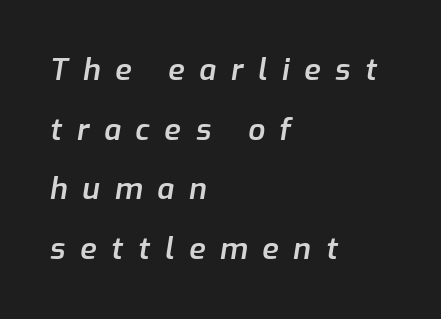
Q: Is the text bold? A: Semi-bold.
Q: Is the text italic (slanted)? A: Yes, it leans right by about 9 degrees.
Q: Is the text underlined? A: No.
Q: How is the paragraph aligned? A: Left-aligned.
Q: Is the spacing between letters normal or unusually wide? A: Unusually wide.
Q: Is the spacing between lines tight, normal or loose? A: Loose.
Q: Width (condensed, normal, or wide)? A: Normal.
Q: Stroke contrast? A: Low.
Q: x-height? A: Medium.
Q: Monospaced? A: No.
